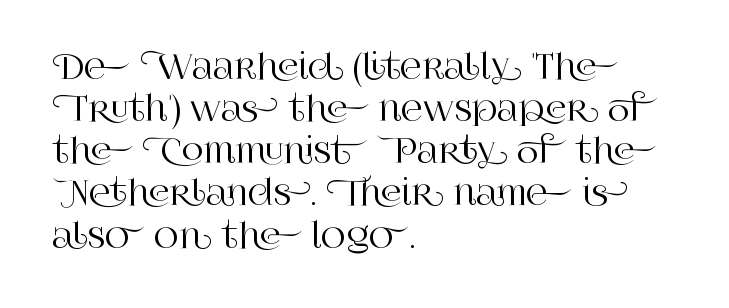
Regarding serifs, this sample has them. This sample uses an upright cut, with every glyph sitting square on the baseline. The baseline area is clear. In CSS terms this would be text-align: left. The rendering uses natural spacing where letterforms have individual widths.
